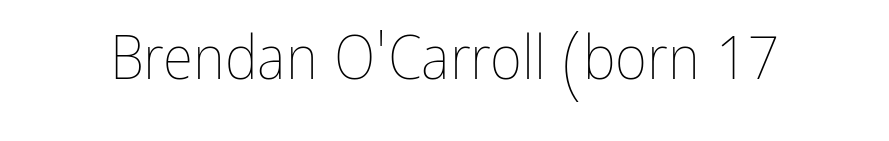
Q: Is the text bold? A: No.
Q: Is the text italic (slanted)? A: No, it is upright.
Q: Is the text underlined? A: No.
Q: Is the spacing between letters normal or unusually wide? A: Normal.
Q: Width (condensed, normal, or wide)? A: Condensed.
Q: Stroke contrast? A: Low.
Q: x-height? A: Medium.
Q: Monospaced? A: No.
